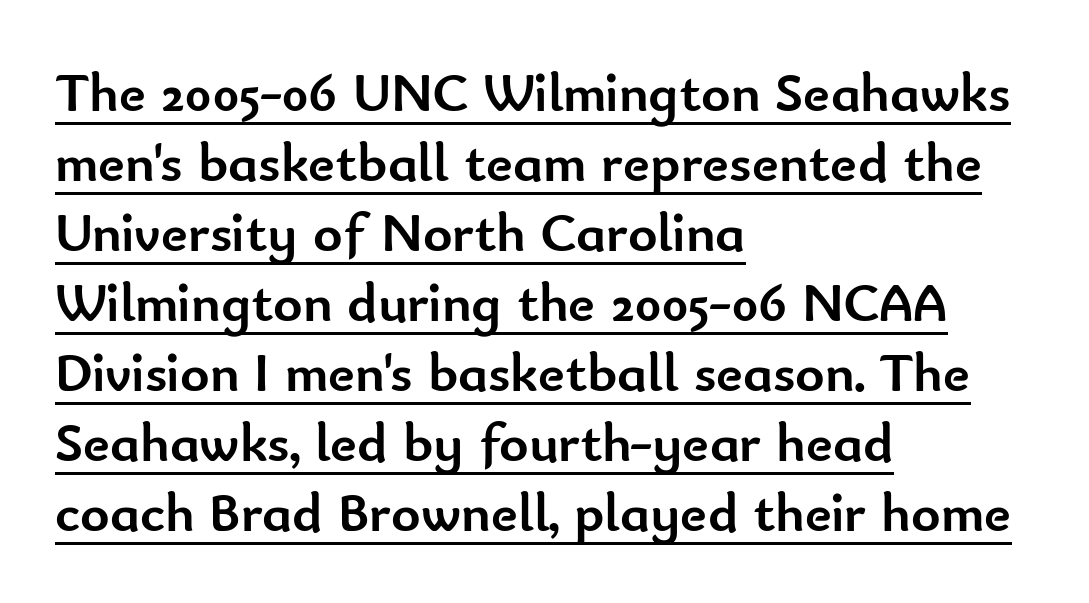
Vertically, the passage feels balanced, rows spaced as you'd expect. The face used here is proportionally spaced, like ordinary book or web type. I'd call this a sans setting — the letters go barefoot. No extra tracking has been applied to these lines. The text block is weighted toward the left margin, trailing off unevenly rightward. The lettering stays uniformly vertical, giving the passage a roman look.
